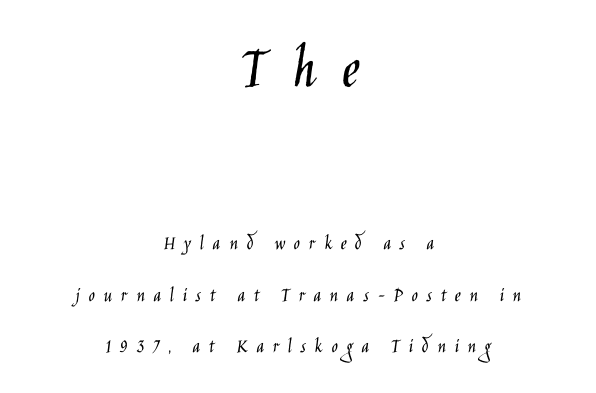
The image shows 62 px light, condensed sans-serif type; set centered, loose line spacing (2.45x), unusually wide letter spacing (+0.41 em), not underlined; the first (top) block is 2.95x larger; low stroke contrast and a large x-height.
